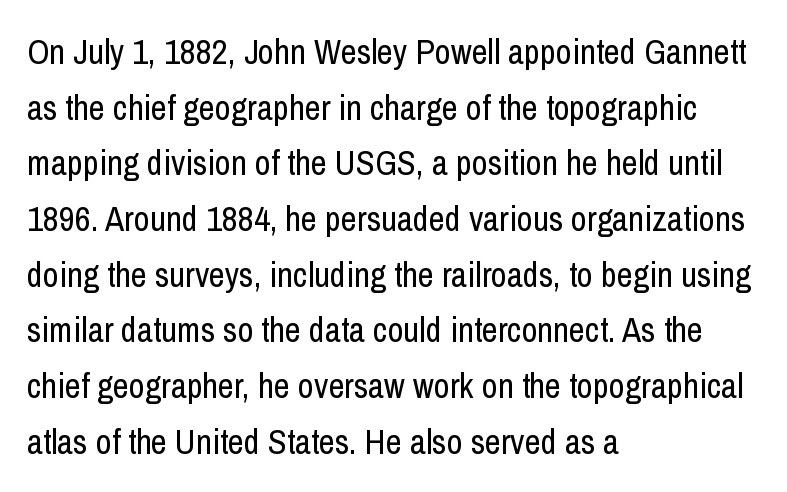
Q: Is the text bold? A: No.
Q: Is the text italic (slanted)? A: No, it is upright.
Q: Is the typeface a serif or a sans-serif typeface? A: Sans-serif.
Q: Is the text underlined? A: No.
Q: How is the paragraph aligned? A: Left-aligned.
Q: Is the spacing between letters normal or unusually wide? A: Normal.
Q: Is the spacing between lines tight, normal or loose? A: Normal.
Q: Width (condensed, normal, or wide)? A: Condensed.
Q: Stroke contrast? A: Low.
Q: x-height? A: Medium.
Q: Monospaced? A: No.
